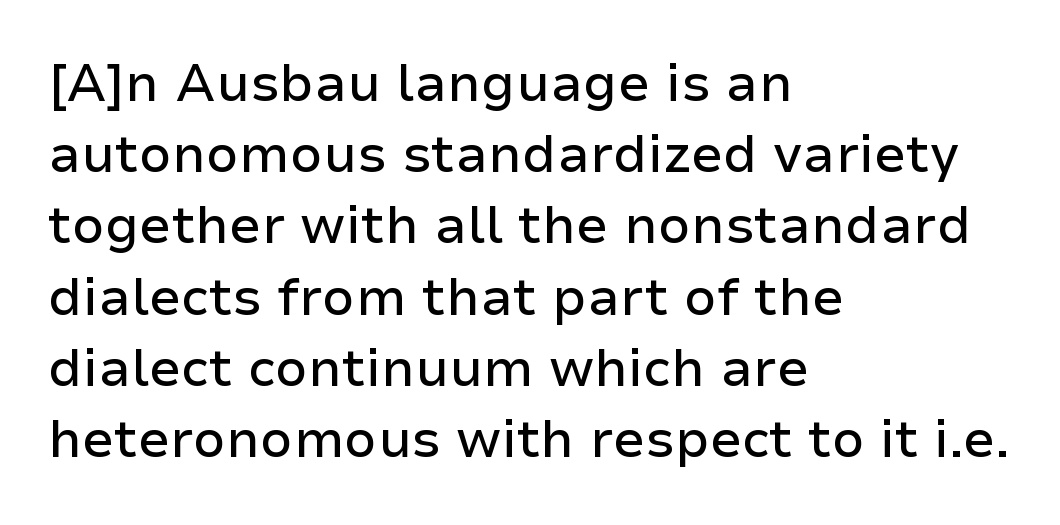
{"serif": "no", "italic": "no", "width": "normal", "stroke_contrast": "low", "x_height": "medium", "monospaced": "no", "underline": "no", "align": "left", "line_spacing": "normal", "line_spacing_ratio": 1.37, "letter_spacing": "normal", "letter_spacing_em": 0.0, "glyph_px": 52}
